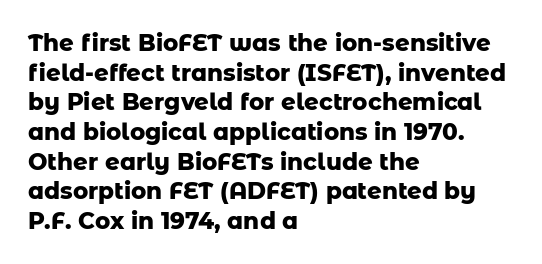
{"italic": "no", "bold": "yes", "underline": "no", "align": "left", "line_spacing": "normal", "line_spacing_ratio": 1.29, "letter_spacing": "normal", "letter_spacing_em": 0.0, "glyph_px": 23}
